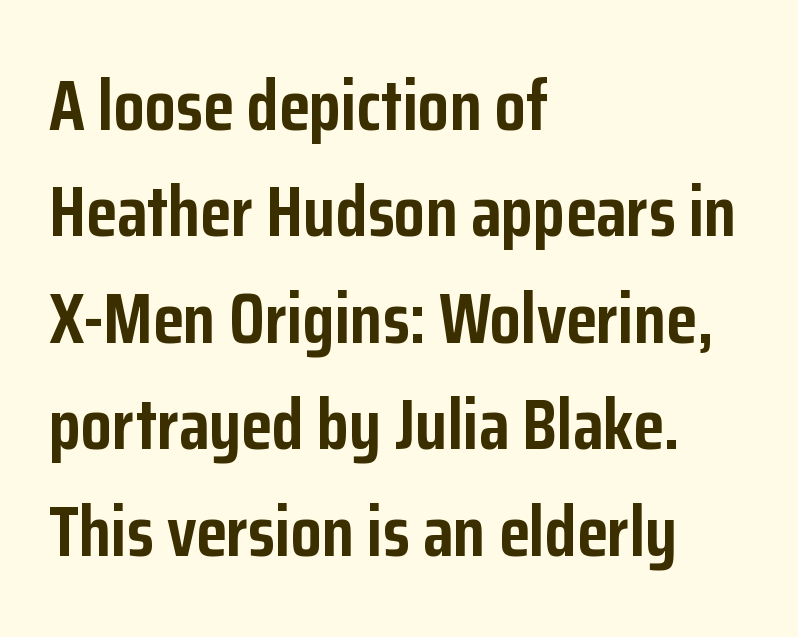
The letters advance in unequal steps, a hallmark of proportional type. A dark, heavy texture on the line: the type is bold. Lines of text with bare space underneath. The line texture is even and compact thanks to regular tracking. Type style note: lacks serifs. A roman cut, with each character standing at attention.
